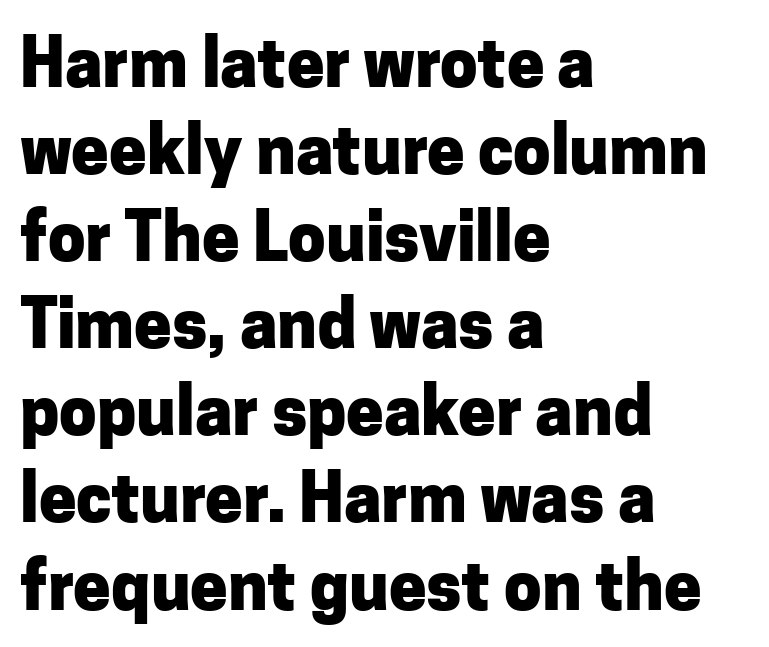
Q: Is the text bold? A: Yes.
Q: Is the text italic (slanted)? A: No, it is upright.
Q: Is the typeface a serif or a sans-serif typeface? A: Sans-serif.
Q: Is the text underlined? A: No.
Q: How is the paragraph aligned? A: Left-aligned.
Q: Is the spacing between letters normal or unusually wide? A: Normal.
Q: Is the spacing between lines tight, normal or loose? A: Normal.
Q: Width (condensed, normal, or wide)? A: Normal.
Q: Stroke contrast? A: Low.
Q: x-height? A: Medium.
Q: Monospaced? A: No.
